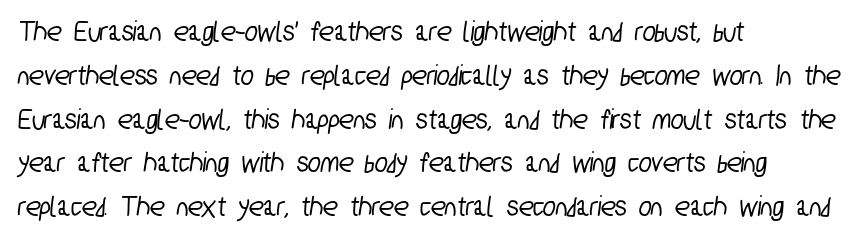
This sample uses a sans-serif face. Letter spacing: default. Proportional: the letters do not fall into vertical columns. This sample keeps an unexceptional amount of space between lines. Any mark beneath the type? The region is blank.
